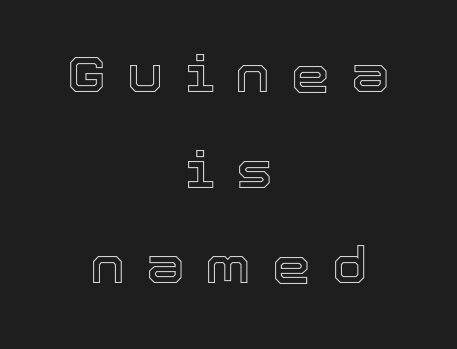
{"italic": "no", "width": "normal", "x_height": "medium", "monospaced": "no", "underline": "no", "align": "center", "line_spacing": "loose", "line_spacing_ratio": 1.95, "letter_spacing": "wide", "letter_spacing_em": 0.43, "glyph_px": 49}
